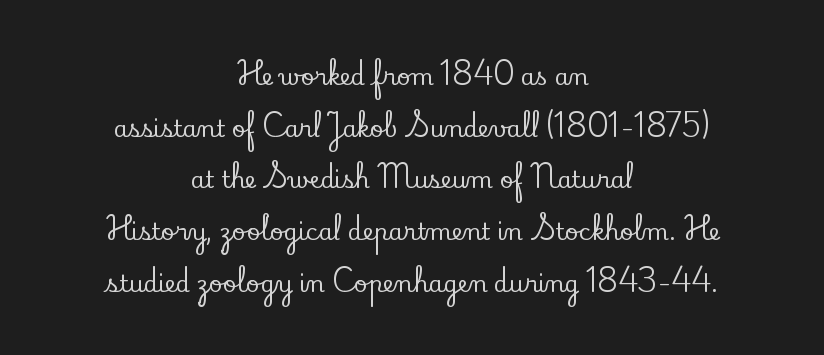
Q: Is the text italic (slanted)? A: No, it is upright.
Q: Is the text underlined? A: No.
Q: How is the paragraph aligned? A: Centered.
Q: Is the spacing between letters normal or unusually wide? A: Normal.
Q: Is the spacing between lines tight, normal or loose? A: Loose.
